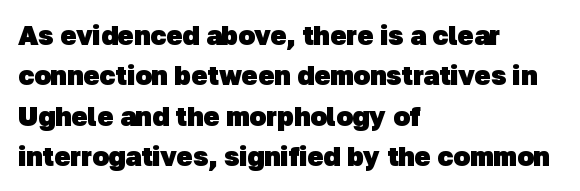
Characters follow at the spacing the type designer built in. The glyphs have the mass of a bold cut. Compared with typical paragraphs, the rows here are spaced about the same. Letters rest on an invisible, unmarked baseline. Short and long lines alike share a common starting point at left.
